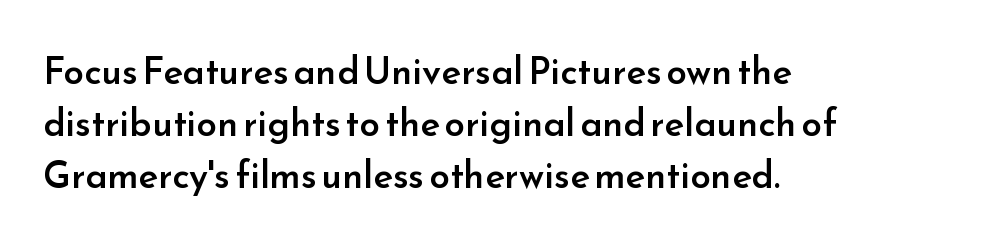
The image shows 37 px semibold sans-serif type, upright; set left-aligned, normal line spacing (1.41x), normal letter spacing, not underlined; low stroke contrast and a small x-height.
